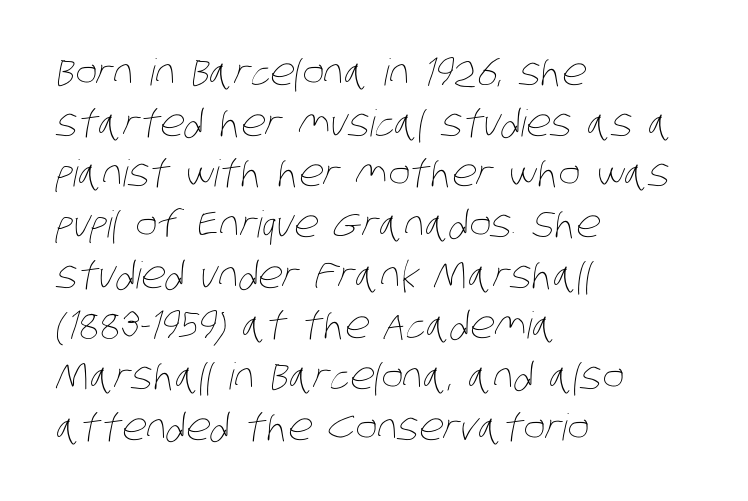
A student would call this left alignment; a typographer would say flush left, rag right. Looks like regular typesetting: each glyph gets only the width it needs. Tracking here is standard; glyphs follow each other at the usual distance. A typesetter would call this leading conventional body-copy spacing. The typeface has the unassuming heft of standard copy or less. Underlining? Definitely not there.
